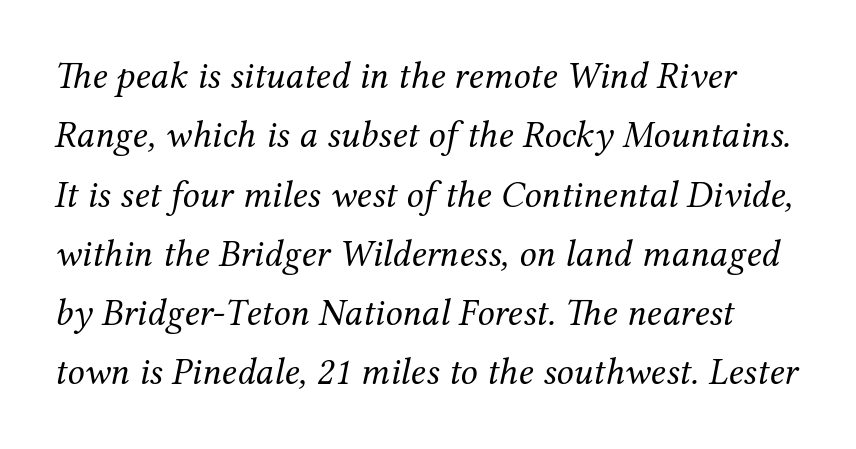
Q: Is the text bold? A: No.
Q: Is the text italic (slanted)? A: Yes, it leans right by about 12 degrees.
Q: Is the typeface a serif or a sans-serif typeface? A: Serif.
Q: Is the text underlined? A: No.
Q: Is the spacing between letters normal or unusually wide? A: Normal.
Q: Is the spacing between lines tight, normal or loose? A: Normal.
Q: Width (condensed, normal, or wide)? A: Normal.
Q: Stroke contrast? A: Medium.
Q: x-height? A: Medium.
Q: Monospaced? A: No.
